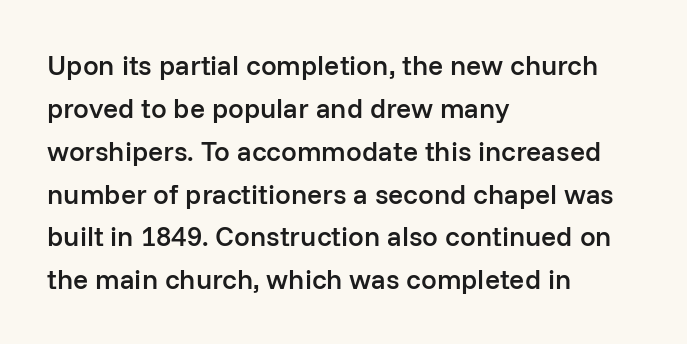
The image shows 28 px semibold sans-serif type, upright; set left-aligned, normal line spacing (1.53x), normal letter spacing, not underlined; low stroke contrast and a medium x-height.
